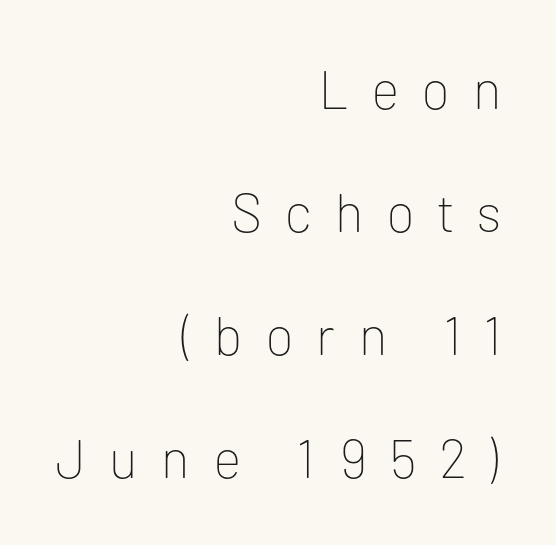
{"serif": "no", "italic": "no", "bold": "no", "weight": "thin", "width": "normal", "stroke_contrast": "low", "x_height": "medium", "monospaced": "no", "underline": "no", "align": "right", "line_spacing": "loose", "line_spacing_ratio": 2.28, "letter_spacing": "wide", "letter_spacing_em": 0.44, "glyph_px": 54}
